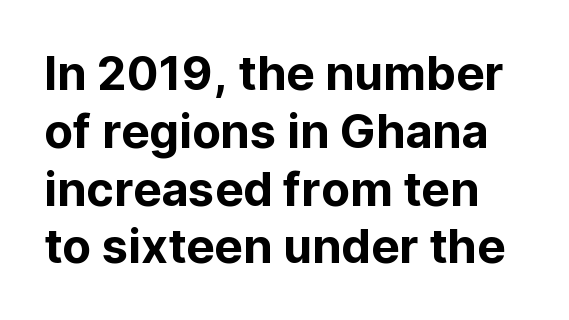
{"serif": "no", "italic": "no", "width": "normal", "stroke_contrast": "low", "x_height": "medium", "monospaced": "no", "underline": "no", "line_spacing_ratio": 1.23, "letter_spacing": "normal", "letter_spacing_em": 0.0, "glyph_px": 47}
